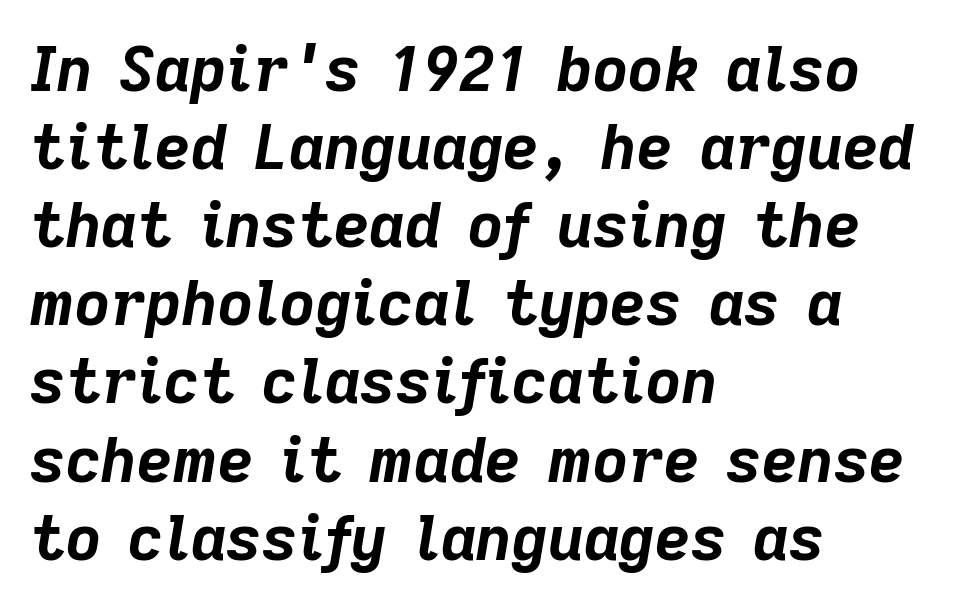
You can tell it's italic because the verticals aren't actually vertical. What stands out about the letter spacing? Nothing — it is the standard amount. The space directly below the letters is spotless. One glance says typical: line gaps are just what's usual.
